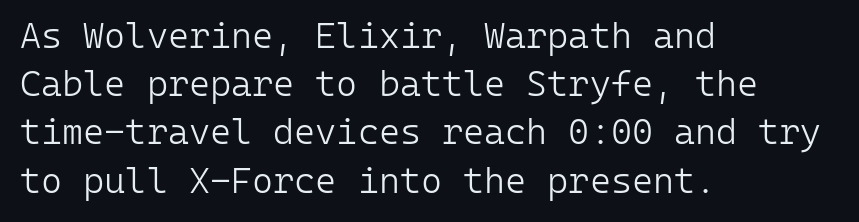
Q: Is the text bold? A: No.
Q: Is the text italic (slanted)? A: No, it is upright.
Q: Is the typeface a serif or a sans-serif typeface? A: Sans-serif.
Q: Is the text underlined? A: No.
Q: How is the paragraph aligned? A: Left-aligned.
Q: Is the spacing between letters normal or unusually wide? A: Normal.
Q: Is the spacing between lines tight, normal or loose? A: Normal.
Q: Width (condensed, normal, or wide)? A: Normal.
Q: Stroke contrast? A: Low.
Q: x-height? A: Medium.
Q: Monospaced? A: Yes.
